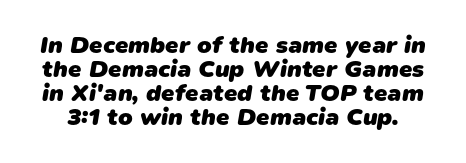
{"bold": "yes", "underline": "no", "line_spacing": "tight", "line_spacing_ratio": 1.0, "letter_spacing": "normal", "letter_spacing_em": 0.0, "glyph_px": 24}
